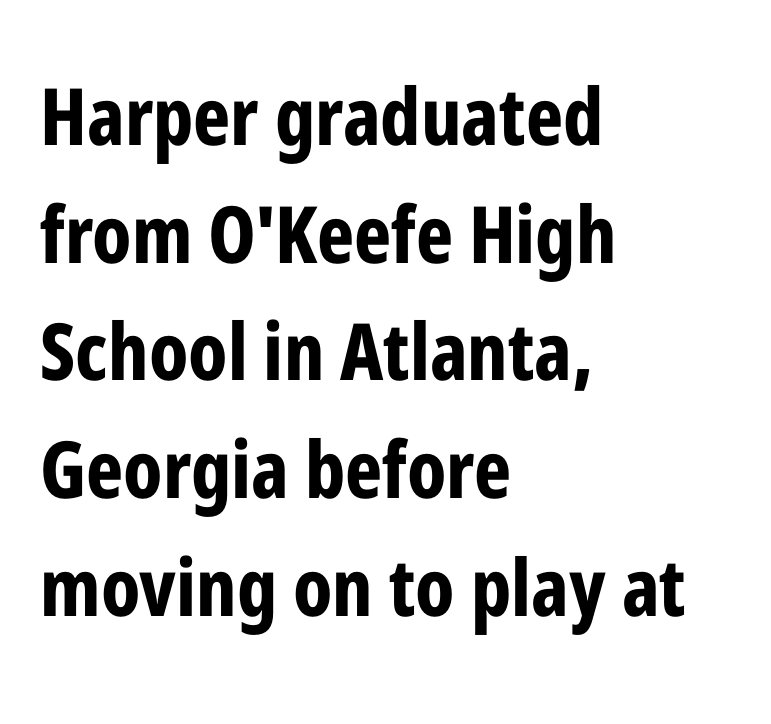
Spacing between characters is what you'd get straight out of the box. Ordinary non-slanted type is in use. A typesetter would call this proportional, since set widths differ per character. Typographic density is high because the face is bold. The area under the type is left untouched. This block has exactly the height ordinary leading produces.
